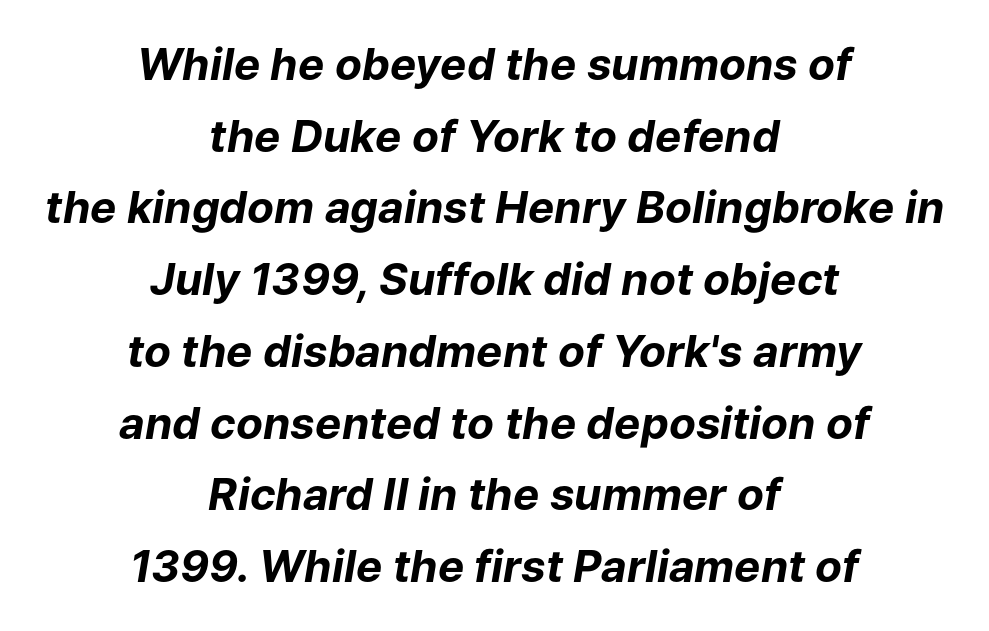
Q: Is the text bold? A: Yes.
Q: Is the text italic (slanted)? A: Yes, it leans right by about 9 degrees.
Q: Is the text underlined? A: No.
Q: How is the paragraph aligned? A: Centered.
Q: Is the spacing between letters normal or unusually wide? A: Normal.
Q: Is the spacing between lines tight, normal or loose? A: Normal.
Q: Width (condensed, normal, or wide)? A: Normal.
Q: Stroke contrast? A: Low.
Q: x-height? A: Medium.
Q: Monospaced? A: No.
